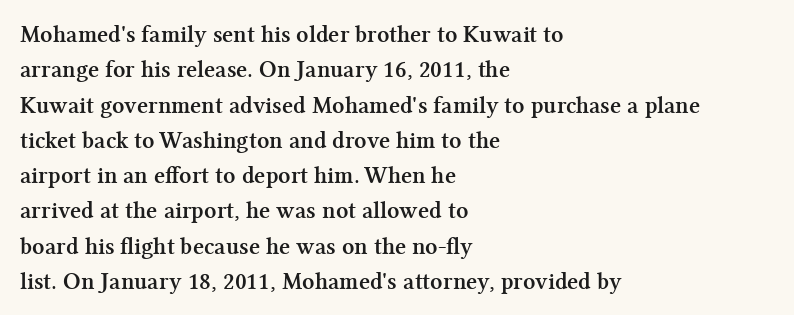
{"italic": "no", "bold": "yes", "underline": "no", "align": "left", "line_spacing": "normal", "line_spacing_ratio": 1.47, "letter_spacing": "normal", "letter_spacing_em": 0.0, "glyph_px": 24}
